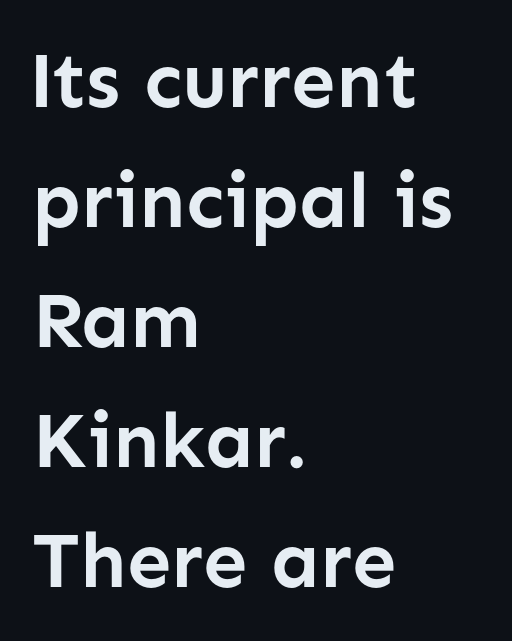
{"serif": "no", "italic": "no", "bold": "yes", "weight": "semibold", "width": "normal", "stroke_contrast": "low", "x_height": "medium", "monospaced": "no", "underline": "no", "align": "left", "line_spacing": "normal", "line_spacing_ratio": 1.52, "letter_spacing": "normal", "letter_spacing_em": 0.0, "glyph_px": 79}
